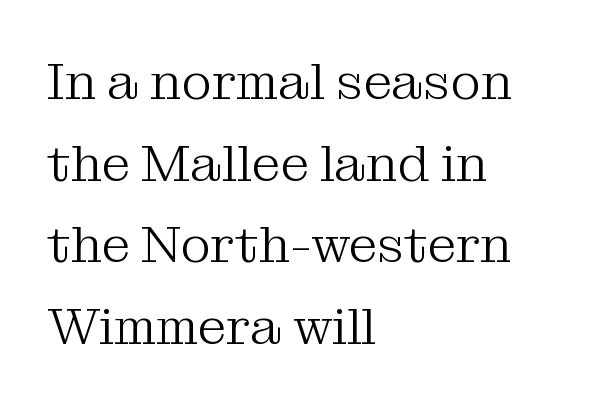
{"serif": "yes", "italic": "no", "bold": "no", "weight": "light", "width": "normal", "stroke_contrast": "medium", "x_height": "medium", "monospaced": "no", "underline": "no", "align": "left", "line_spacing": "normal", "line_spacing_ratio": 1.57, "letter_spacing": "normal", "letter_spacing_em": 0.0, "glyph_px": 52}
